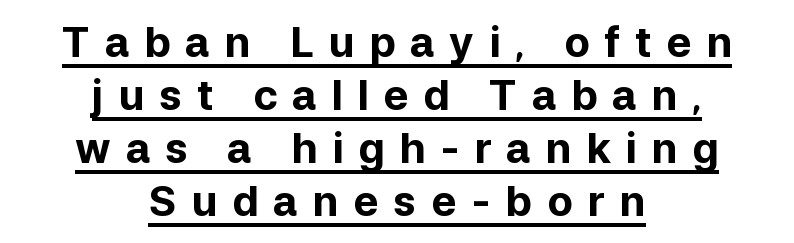
The image shows 42 px bold sans-serif type, upright; set centered, normal line spacing (1.26x), unusually wide letter spacing (+0.35 em), underlined; low stroke contrast and a medium x-height.
